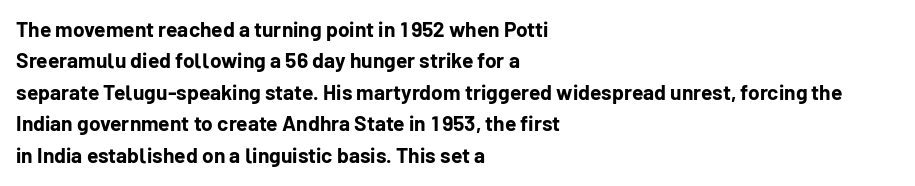
The image shows 21 px bold type, upright; set left-aligned, normal line spacing (1.5x), normal letter spacing, not underlined.
